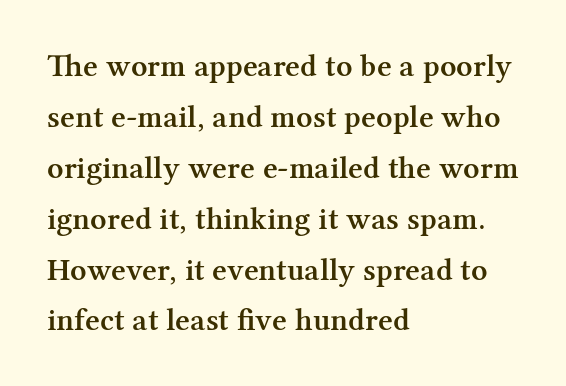
Q: Is the text bold? A: Semi-bold.
Q: Is the text italic (slanted)? A: No, it is upright.
Q: Is the typeface a serif or a sans-serif typeface? A: Serif.
Q: Is the text underlined? A: No.
Q: How is the paragraph aligned? A: Left-aligned.
Q: Is the spacing between letters normal or unusually wide? A: Normal.
Q: Is the spacing between lines tight, normal or loose? A: Normal.
Q: Width (condensed, normal, or wide)? A: Normal.
Q: Stroke contrast? A: Medium.
Q: x-height? A: Medium.
Q: Monospaced? A: No.
